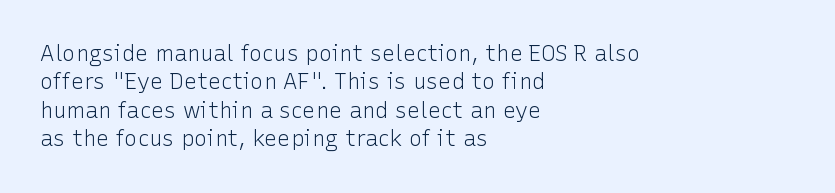
{"italic": "no", "bold": "no", "underline": "no", "align": "left", "line_spacing": "normal", "line_spacing_ratio": 1.29, "letter_spacing": "normal", "letter_spacing_em": 0.0, "glyph_px": 22}
